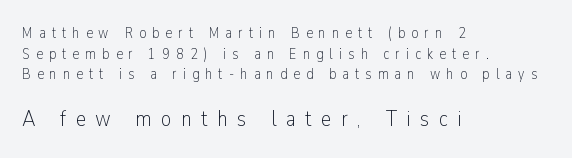
Q: Is the text bold? A: No.
Q: Is the text italic (slanted)? A: No, it is upright.
Q: Is the text underlined? A: No.
Q: How is the paragraph aligned? A: Left-aligned.
Q: Is the spacing between letters normal or unusually wide? A: Unusually wide.
Q: Is the spacing between lines tight, normal or loose? A: Normal.
Q: Which block of text is set in a larger size, the first (top) or the second (bottom)? A: The second (bottom) one.
